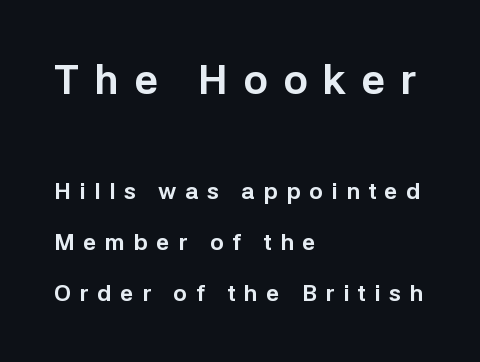
The image shows 41 px bold sans-serif type, upright; set left-aligned, loose line spacing (2.21x), unusually wide letter spacing (+0.37 em), not underlined; the first (top) block is 1.78x larger; low stroke contrast and a medium x-height.
